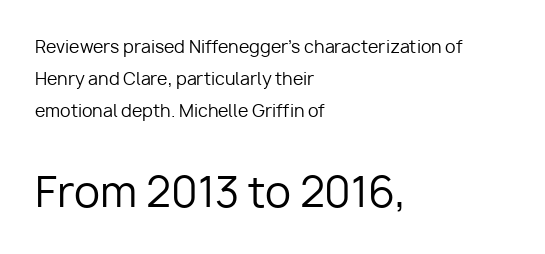
{"serif": "no", "italic": "no", "bold": "no", "weight": "regular", "width": "normal", "stroke_contrast": "low", "x_height": "medium", "monospaced": "no", "underline": "no", "align": "left", "line_spacing_ratio": 1.87, "letter_spacing": "normal", "letter_spacing_em": 0.0, "larger_block": "second", "size_ratio": 2.47, "glyph_px": 42}
